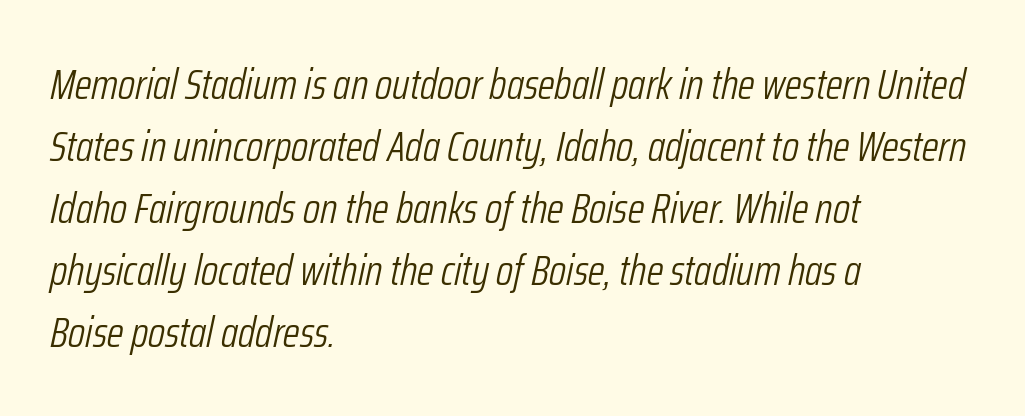
Q: Is the text bold? A: No.
Q: Is the text italic (slanted)? A: Yes, it leans right by about 12 degrees.
Q: Is the text underlined? A: No.
Q: How is the paragraph aligned? A: Left-aligned.
Q: Is the spacing between letters normal or unusually wide? A: Normal.
Q: Is the spacing between lines tight, normal or loose? A: Normal.
Q: Width (condensed, normal, or wide)? A: Condensed.
Q: Stroke contrast? A: Low.
Q: x-height? A: Medium.
Q: Monospaced? A: No.
